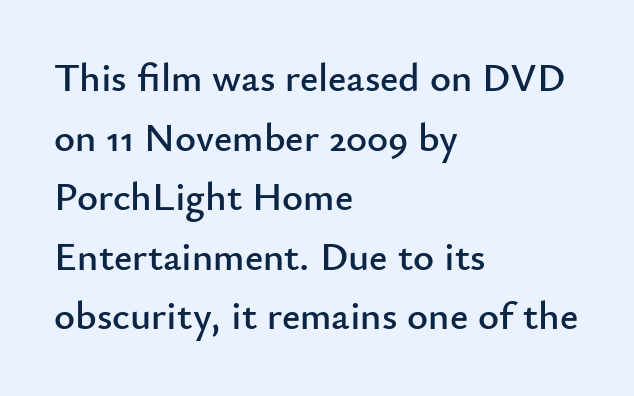
{"serif": "no", "italic": "no", "width": "normal", "stroke_contrast": "low", "x_height": "small", "monospaced": "no", "underline": "no", "align": "left", "line_spacing": "normal", "line_spacing_ratio": 1.49, "letter_spacing": "normal", "letter_spacing_em": 0.0, "glyph_px": 40}
